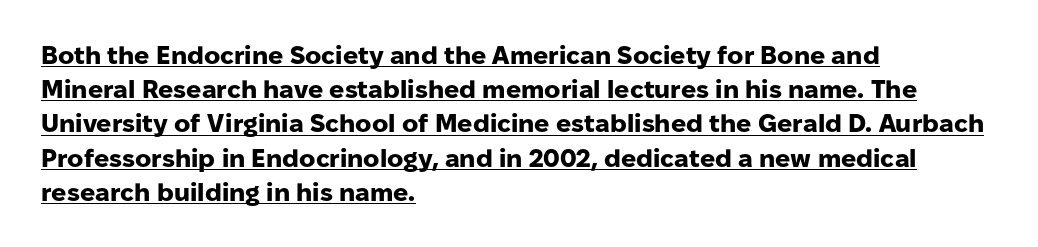
Q: Is the text bold? A: Yes.
Q: Is the text italic (slanted)? A: No, it is upright.
Q: Is the text underlined? A: Yes.
Q: How is the paragraph aligned? A: Left-aligned.
Q: Is the spacing between letters normal or unusually wide? A: Normal.
Q: Is the spacing between lines tight, normal or loose? A: Normal.
